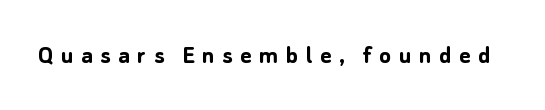
Strong, thick strokes mark this as bold type. The baseline area is clear. In terms of letterspacing, this is a distinctly airy, spread setting. Quick note: not italic, upright.
